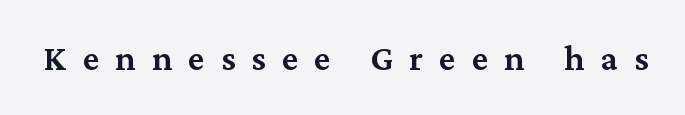
Q: Is the text bold? A: Semi-bold.
Q: Is the text italic (slanted)? A: No, it is upright.
Q: Is the typeface a serif or a sans-serif typeface? A: Serif.
Q: Is the text underlined? A: No.
Q: Is the spacing between letters normal or unusually wide? A: Unusually wide.
Q: Width (condensed, normal, or wide)? A: Normal.
Q: Stroke contrast? A: Medium.
Q: x-height? A: Medium.
Q: Monospaced? A: No.
